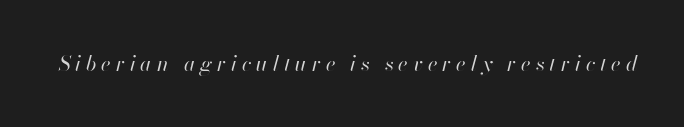
{"italic": "yes", "lean": "right", "slant_degrees": 13, "bold": "no", "underline": "no", "letter_spacing": "wide", "letter_spacing_em": 0.23, "glyph_px": 21}
